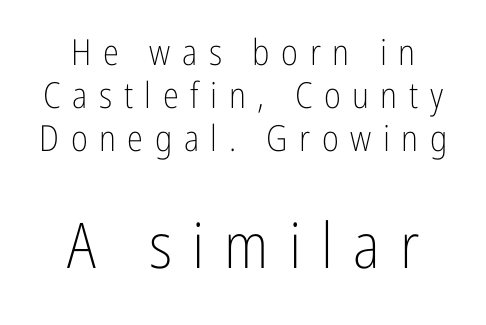
The image shows 63 px light, condensed sans-serif type, upright; set centered, line spacing 1.19x, unusually wide letter spacing (+0.32 em), not underlined; the second (bottom) block is 1.75x larger; low stroke contrast and a medium x-height.
